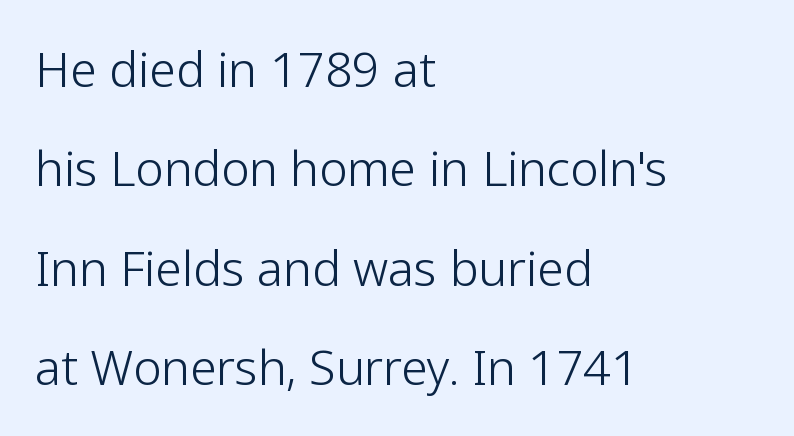
Q: Is the text bold? A: No.
Q: Is the text italic (slanted)? A: No, it is upright.
Q: Is the typeface a serif or a sans-serif typeface? A: Sans-serif.
Q: Is the text underlined? A: No.
Q: How is the paragraph aligned? A: Left-aligned.
Q: Is the spacing between letters normal or unusually wide? A: Normal.
Q: Is the spacing between lines tight, normal or loose? A: Loose.
Q: Width (condensed, normal, or wide)? A: Normal.
Q: Stroke contrast? A: Low.
Q: x-height? A: Medium.
Q: Monospaced? A: No.
